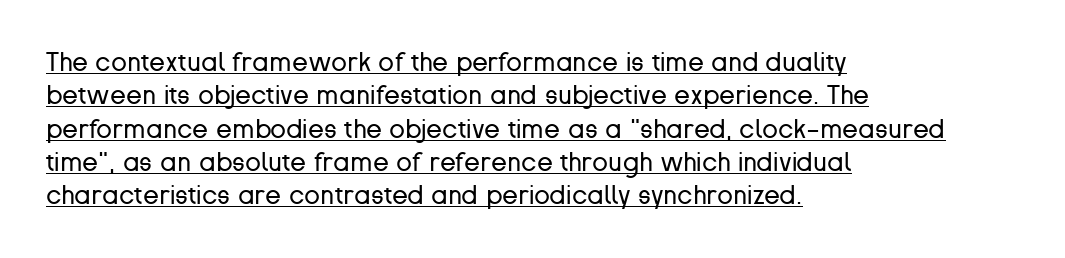
Characters follow at the spacing the type designer built in. Notice how a bar underscores the lettering throughout. The font's upright variant was chosen for this text. Line spacing here is normal. The passage shown is not bold in any degree.
